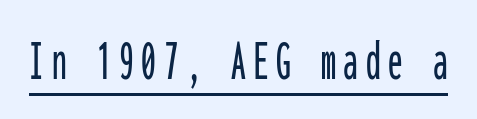
{"serif": "no", "italic": "no", "width": "condensed", "stroke_contrast": "low", "x_height": "medium", "monospaced": "yes", "underline": "yes", "glyph_px": 59}
